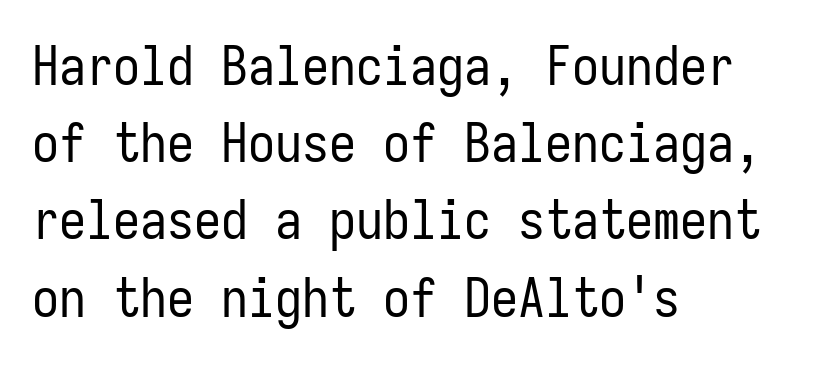
{"serif": "no", "italic": "no", "bold": "no", "weight": "regular", "width": "condensed", "stroke_contrast": "low", "x_height": "medium", "monospaced": "yes", "underline": "no", "align": "left", "line_spacing": "normal", "line_spacing_ratio": 1.43, "letter_spacing": "normal", "letter_spacing_em": 0.0, "glyph_px": 54}
